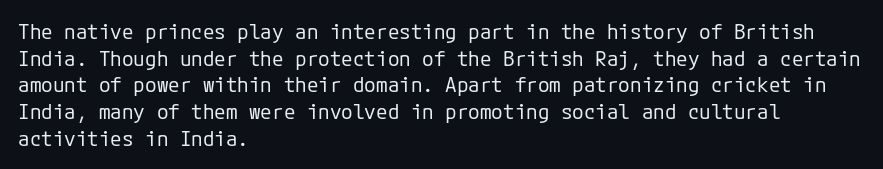
Summary of weight: not heavy and not bold. The vertical gap from one line to the next is medium. The type is set solid horizontally, with unmodified tracking. No italicization has been applied; the sample stays upright. The paragraph shown leans on its left margin. The gap between lines stays unmarked.
